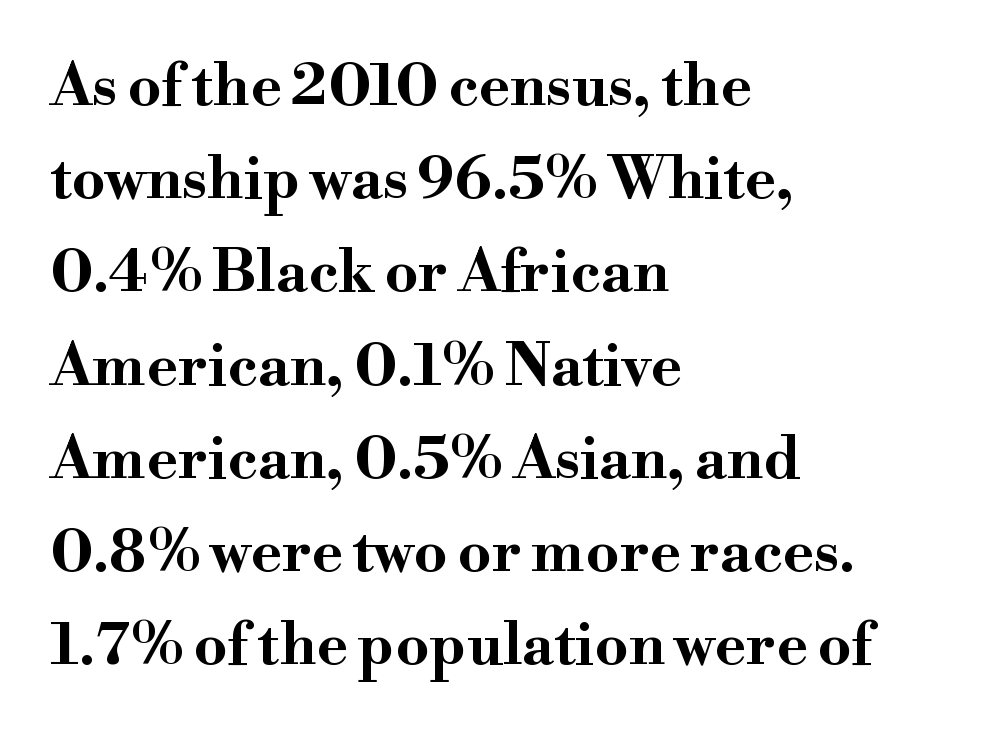
{"serif": "yes", "italic": "no", "bold": "yes", "weight": "bold", "width": "wide", "stroke_contrast": "high", "x_height": "small", "monospaced": "no", "underline": "no", "align": "left", "line_spacing": "normal", "line_spacing_ratio": 1.58, "letter_spacing": "normal", "letter_spacing_em": 0.0, "glyph_px": 59}
